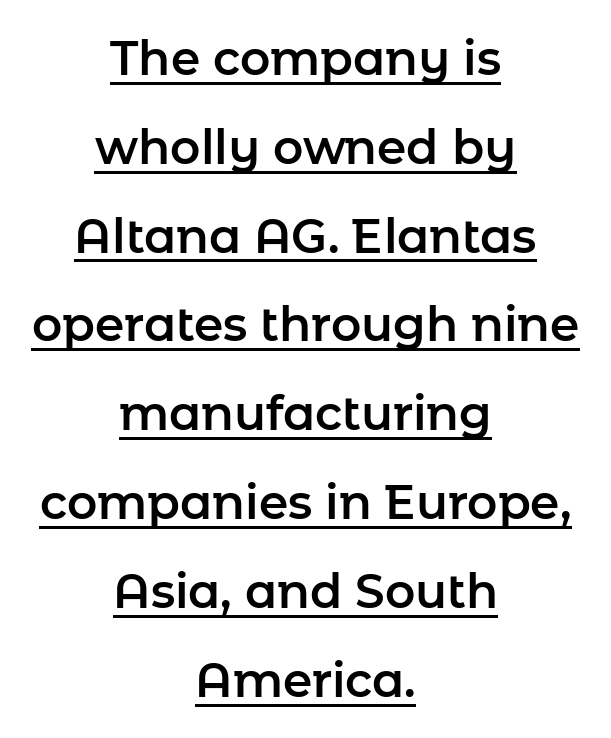
{"serif": "no", "italic": "no", "width": "normal", "stroke_contrast": "low", "x_height": "medium", "monospaced": "no", "underline": "yes", "align": "center", "line_spacing_ratio": 1.89, "letter_spacing": "normal", "letter_spacing_em": 0.0, "glyph_px": 47}
